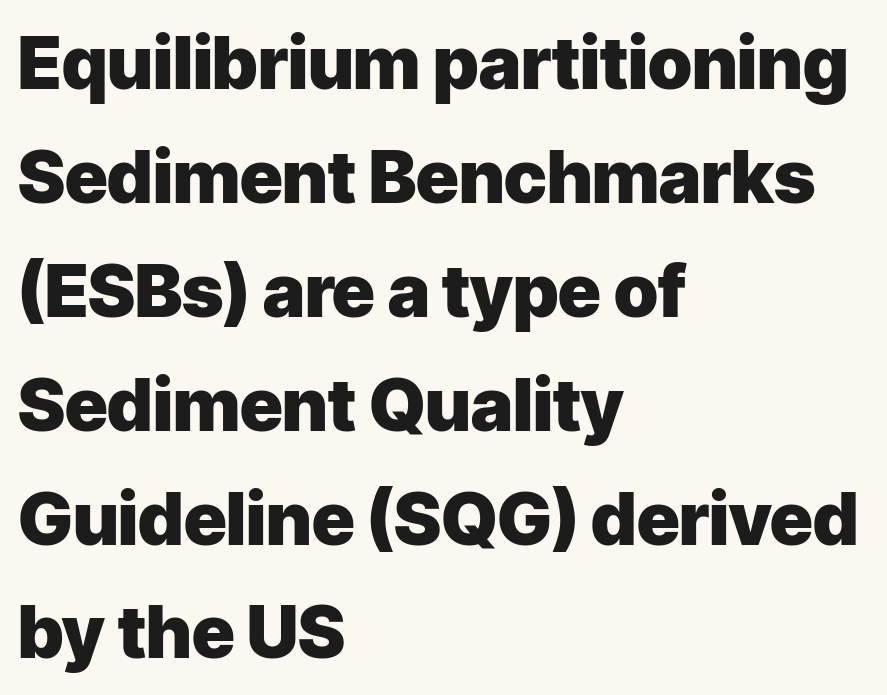
The image shows 73 px heavy sans-serif type, upright; set left-aligned, normal line spacing (1.56x), normal letter spacing, not underlined; low stroke contrast and a medium x-height.
